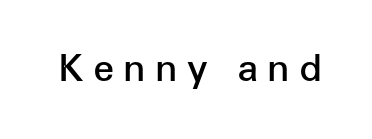
Q: Is the text bold? A: Semi-bold.
Q: Is the text italic (slanted)? A: No, it is upright.
Q: Is the typeface a serif or a sans-serif typeface? A: Sans-serif.
Q: Is the text underlined? A: No.
Q: Is the spacing between letters normal or unusually wide? A: Unusually wide.
Q: Width (condensed, normal, or wide)? A: Normal.
Q: Stroke contrast? A: Low.
Q: x-height? A: Medium.
Q: Monospaced? A: No.
